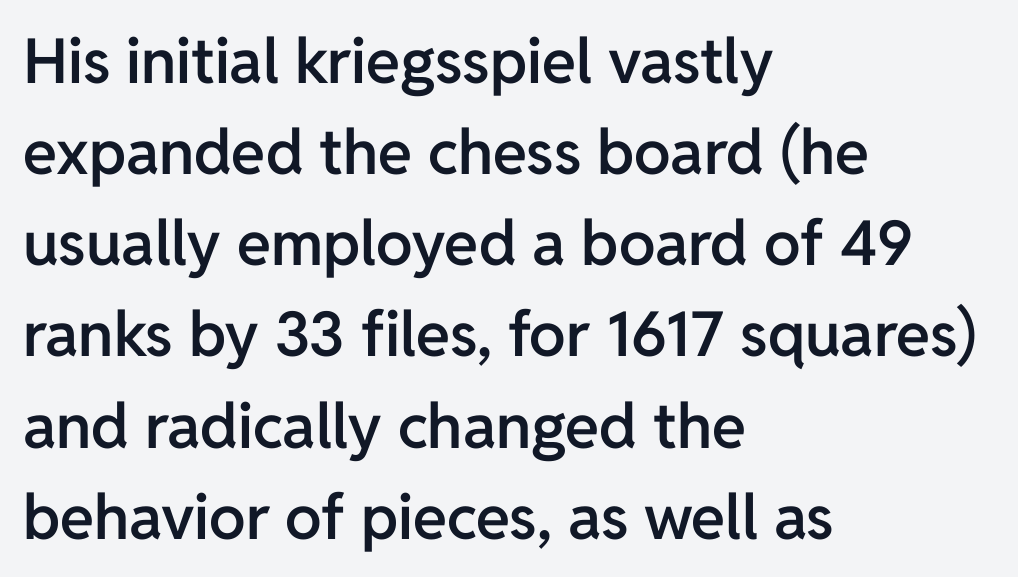
The image shows 62 px semibold sans-serif type, upright; set left-aligned, normal line spacing (1.47x), normal letter spacing, not underlined; low stroke contrast and a medium x-height.
